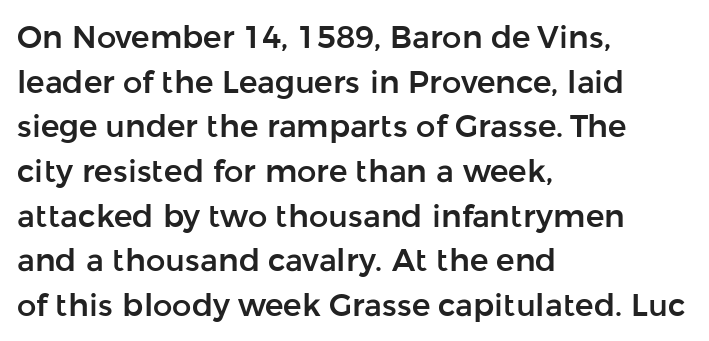
The image shows 31 px sans-serif type, upright; set left-aligned, normal line spacing (1.44x), normal letter spacing, not underlined; low stroke contrast and a medium x-height.
